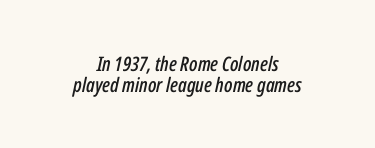
Interline gaps are noticeably narrow in this sample. The letters sit at their default tracking, neither squeezed nor spread. Compared with ordinary roman type, these characters are visibly tilted. Teacher's note: observe the equal gaps on both sides — that is centered alignment.
